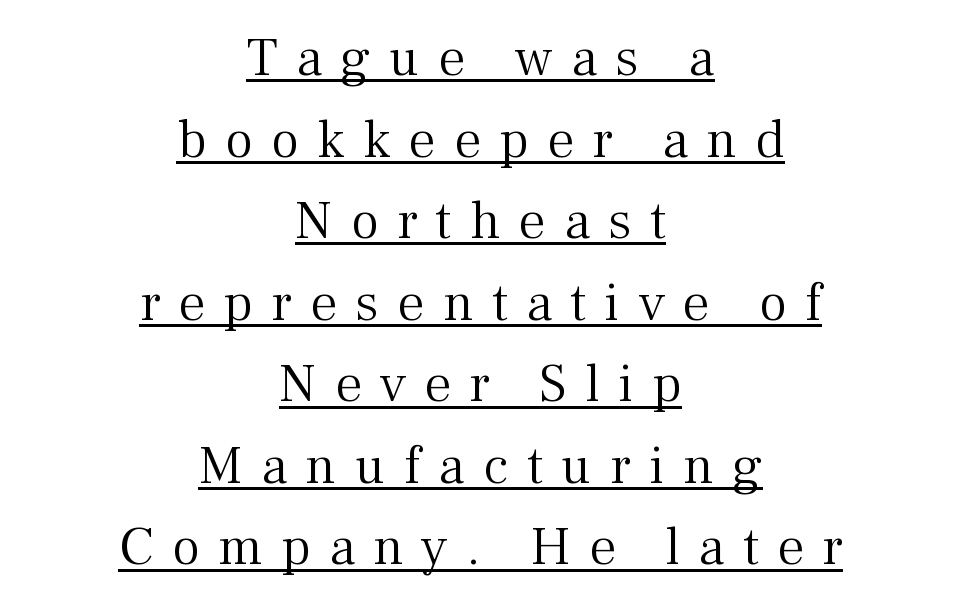
The image shows 54 px light serif type, upright; set centered, normal line spacing (1.51x), unusually wide letter spacing (+0.34 em), underlined; medium stroke contrast and a medium x-height.
